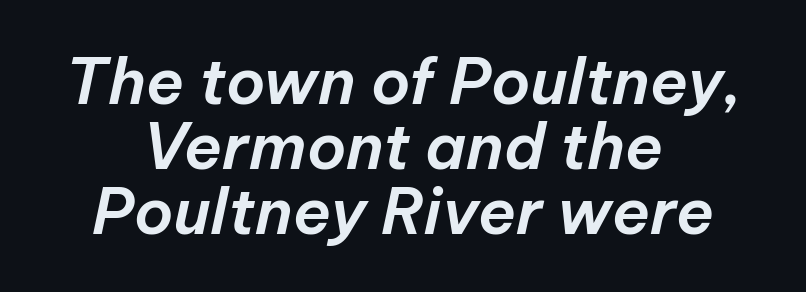
The tracking reads as untouched default to a designer's eye. Is the type slanted? Yes — the strokes lean at a clear angle. The lines in this sample share a center point and differ in where they start and stop. The space between consecutive lines is stingy.
